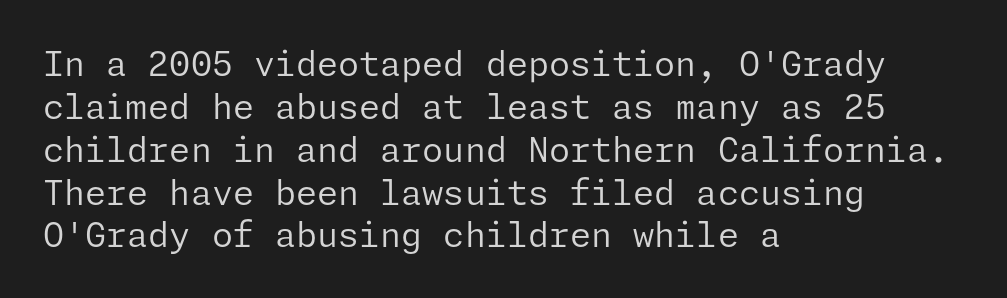
Words float on clear page, feet unadorned. Does the type have serifs? No, each stem ends abruptly. Ink coverage per letter is moderate at most. Does the copy run flush right? No — it runs flush left. Observe the ordinary spacing: letters are neighbours, not strangers. The letters stand upright; this is a roman face.
